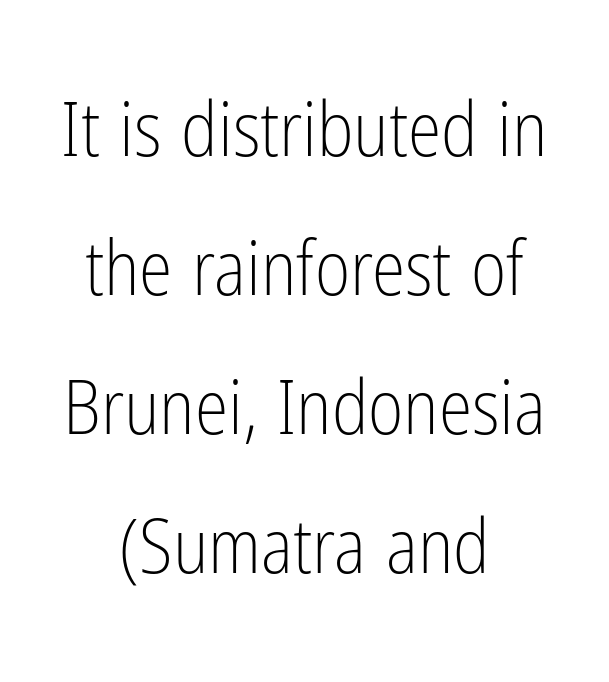
Q: Is the text bold? A: No.
Q: Is the text italic (slanted)? A: No, it is upright.
Q: Is the typeface a serif or a sans-serif typeface? A: Sans-serif.
Q: Is the text underlined? A: No.
Q: How is the paragraph aligned? A: Centered.
Q: Is the spacing between letters normal or unusually wide? A: Normal.
Q: Width (condensed, normal, or wide)? A: Condensed.
Q: Stroke contrast? A: Low.
Q: x-height? A: Medium.
Q: Monospaced? A: No.
